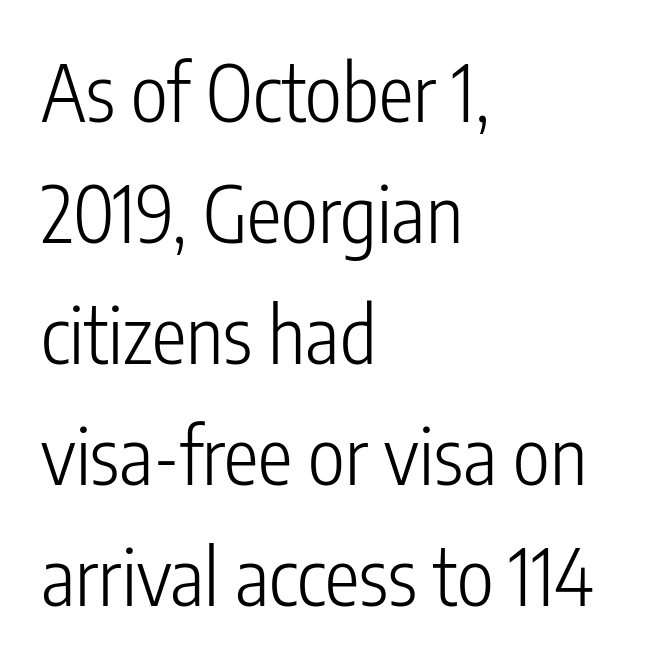
The image shows 78 px light, condensed sans-serif type, upright; set left-aligned, normal line spacing (1.55x), normal letter spacing, not underlined; low stroke contrast and a medium x-height.
